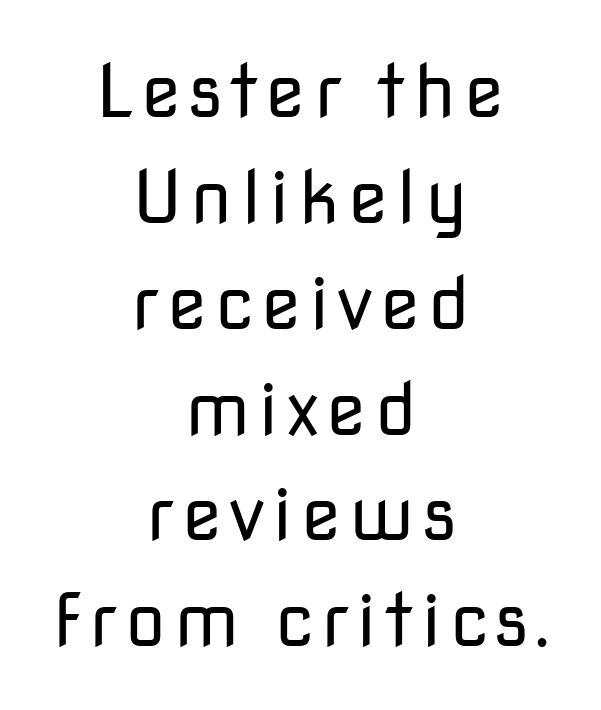
If you folded the block vertically in half, each line would mirror itself in length. Classification — sans serif. Each new line begins a customary step beneath the previous one. Compared with a typical body face, this is equally light or lighter still. Proportional: the letters do not fall into vertical columns.
